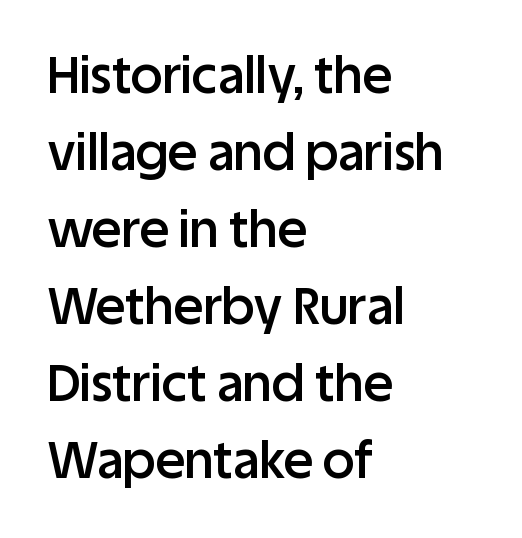
Q: Is the text bold? A: Semi-bold.
Q: Is the text italic (slanted)? A: No, it is upright.
Q: Is the typeface a serif or a sans-serif typeface? A: Sans-serif.
Q: Is the text underlined? A: No.
Q: How is the paragraph aligned? A: Left-aligned.
Q: Is the spacing between letters normal or unusually wide? A: Normal.
Q: Is the spacing between lines tight, normal or loose? A: Normal.
Q: Width (condensed, normal, or wide)? A: Normal.
Q: Stroke contrast? A: Low.
Q: x-height? A: Large.
Q: Monospaced? A: No.
